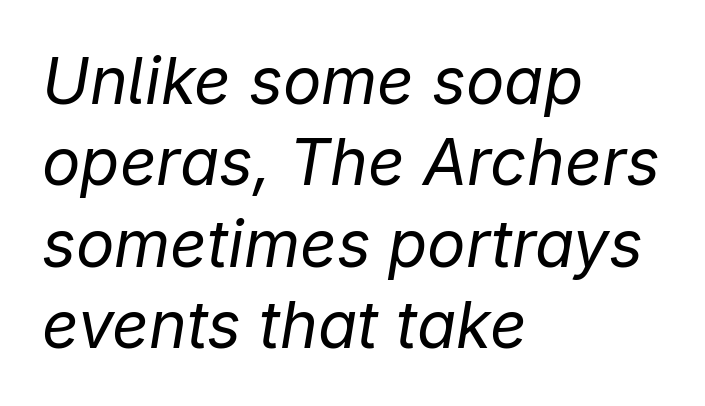
{"italic": "yes", "lean": "right", "slant_degrees": 9, "bold": "no", "weight": "regular", "width": "normal", "stroke_contrast": "low", "x_height": "medium", "monospaced": "no", "underline": "no", "align": "left", "line_spacing": "normal", "line_spacing_ratio": 1.27, "letter_spacing": "normal", "letter_spacing_em": 0.0, "glyph_px": 64}
